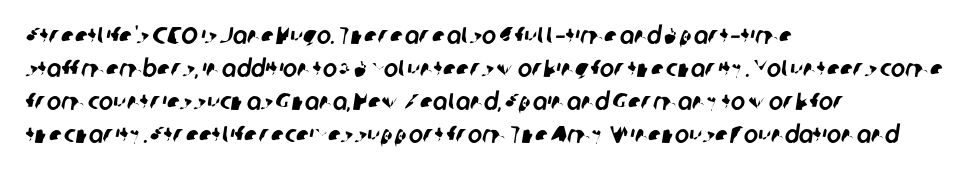
Q: Is the text underlined? A: No.
Q: How is the paragraph aligned? A: Left-aligned.
Q: Is the spacing between letters normal or unusually wide? A: Normal.
Q: Is the spacing between lines tight, normal or loose? A: Normal.
